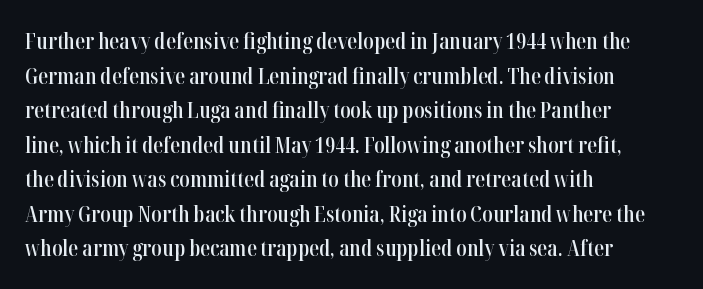
{"italic": "no", "bold": "semi", "underline": "no", "align": "left", "line_spacing": "normal", "line_spacing_ratio": 1.57, "letter_spacing": "normal", "letter_spacing_em": 0.0, "glyph_px": 22}
